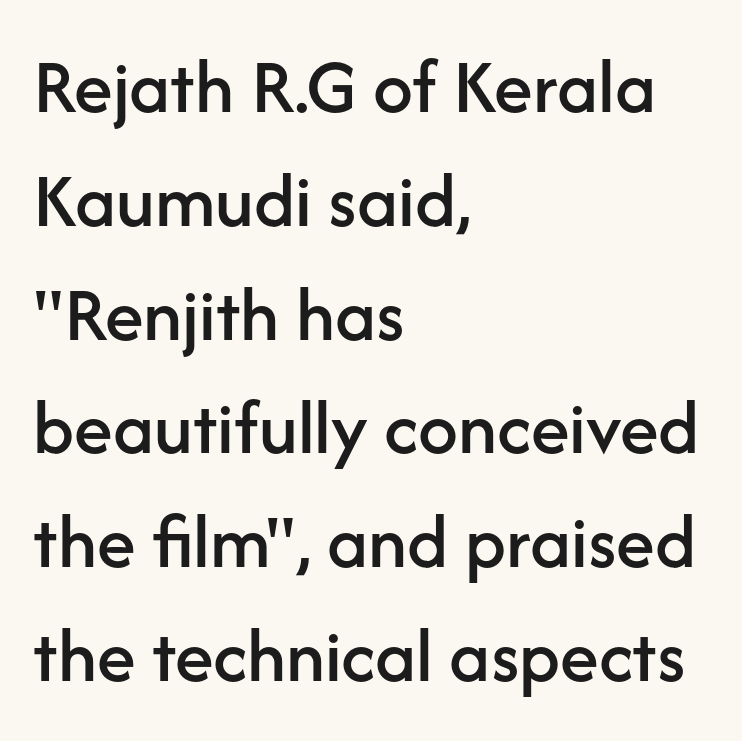
{"serif": "no", "italic": "no", "width": "normal", "stroke_contrast": "low", "x_height": "medium", "monospaced": "no", "underline": "no", "align": "left", "line_spacing": "normal", "line_spacing_ratio": 1.44, "letter_spacing": "normal", "letter_spacing_em": 0.0, "glyph_px": 79}
